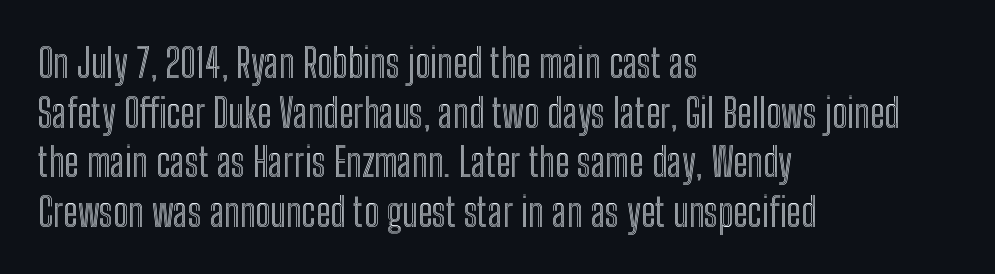
{"italic": "no", "width": "condensed", "x_height": "medium", "monospaced": "no", "underline": "no", "align": "left", "line_spacing_ratio": 1.24, "letter_spacing": "normal", "letter_spacing_em": 0.0, "glyph_px": 40}
